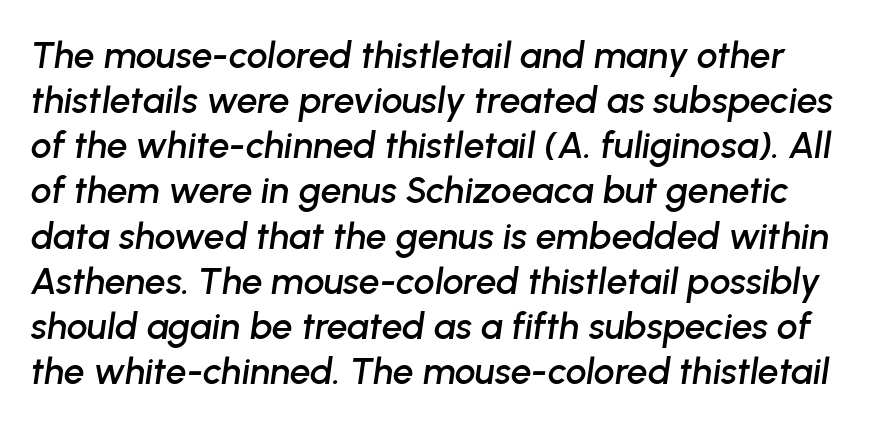
Quick note: underline off. Tall strokes in this sample are angled rather than plumb. Character widths vary here, with narrow letters taking less room than wide ones. Standard letterfit; no display-style spreading of the glyphs.
